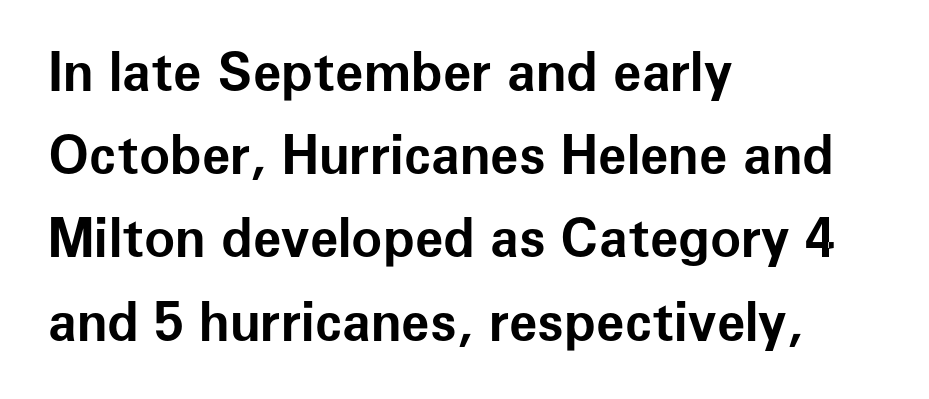
The image shows 52 px bold sans-serif type, upright; set left-aligned, normal line spacing (1.6x), normal letter spacing, not underlined; low stroke contrast and a medium x-height.
